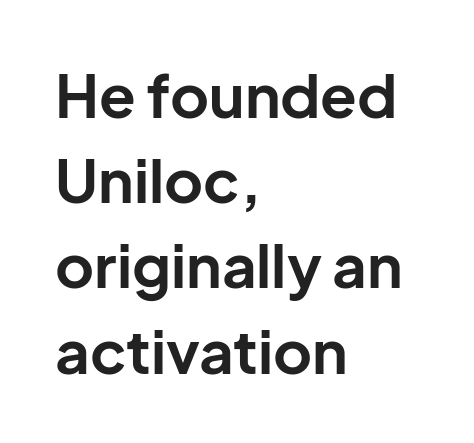
The image shows 60 px bold sans-serif type, upright; set left-aligned, normal line spacing (1.42x), normal letter spacing, not underlined; low stroke contrast and a medium x-height.
